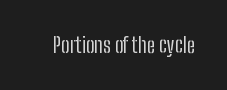
The image shows 21 px text type, upright; set normal letter spacing, not underlined.
